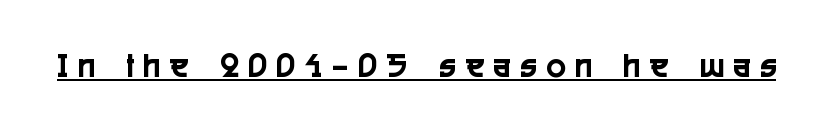
The image shows 36 px condensed sans-serif type, upright; set unusually wide letter spacing (+0.28 em), underlined; a medium x-height.
